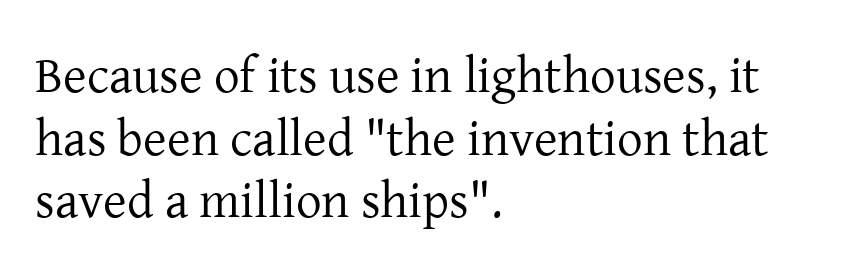
Think of a printed novel: that variable character pitch is what you see here. Are there feet on the stems? There are — it's a serif. Is the type heavy? It reads as light-to-regular instead. Italic: no, the glyphs are upright roman. The text block is weighted toward the left margin, trailing off unevenly rightward. Nothing unusual about the tracking: characters are spaced as the font intends.
